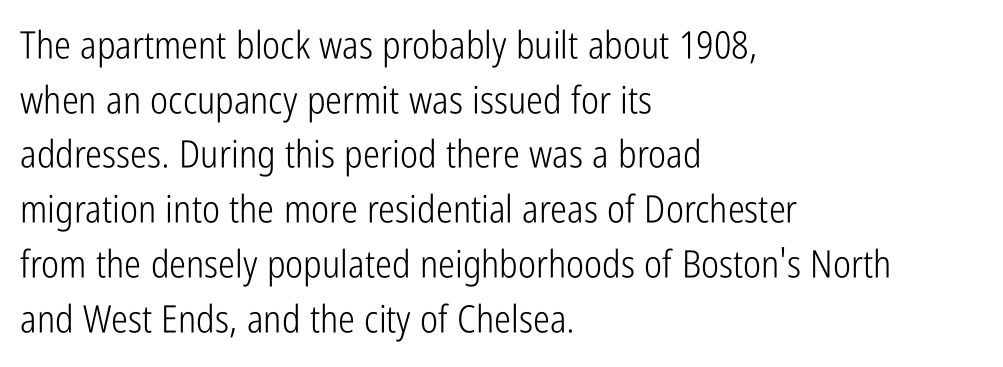
The image shows 38 px light, condensed sans-serif type, upright; set left-aligned, normal line spacing (1.44x), normal letter spacing, not underlined; low stroke contrast and a medium x-height.
